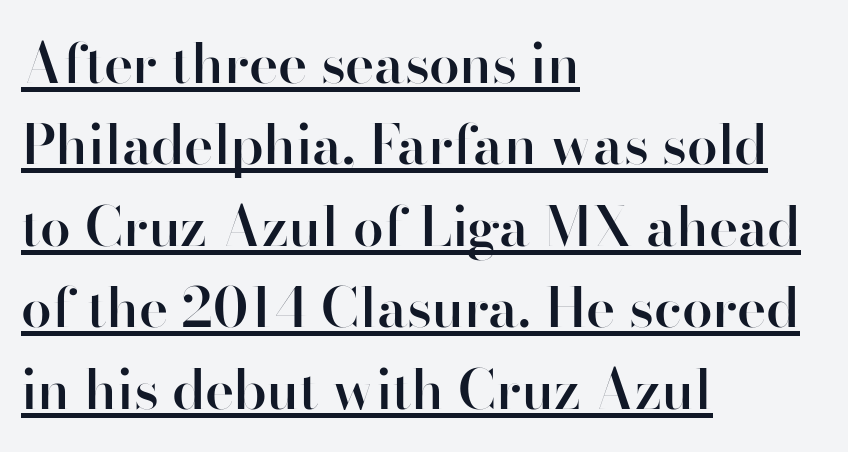
The image shows 55 px semibold sans-serif type, upright; set left-aligned, normal line spacing (1.48x), normal letter spacing, underlined; high stroke contrast and a small x-height.
